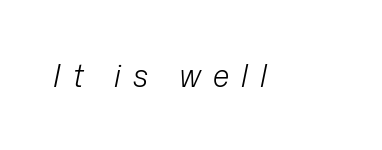
Plain, unruled lines of type. Does extra space separate the letters? Yes, quite a lot of it. No extra ink here — the face is not bold. You could not count columns in this text — the font is proportionally spaced. An italicized treatment has been applied to the whole sample.
